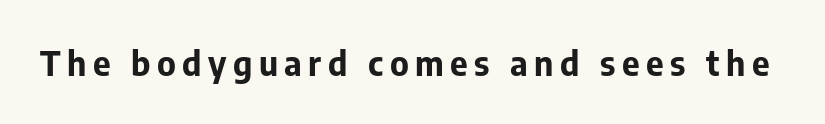
Q: Is the text bold? A: Yes.
Q: Is the text italic (slanted)? A: No, it is upright.
Q: Is the typeface a serif or a sans-serif typeface? A: Sans-serif.
Q: Is the text underlined? A: No.
Q: Width (condensed, normal, or wide)? A: Normal.
Q: Stroke contrast? A: Low.
Q: x-height? A: Medium.
Q: Monospaced? A: No.
